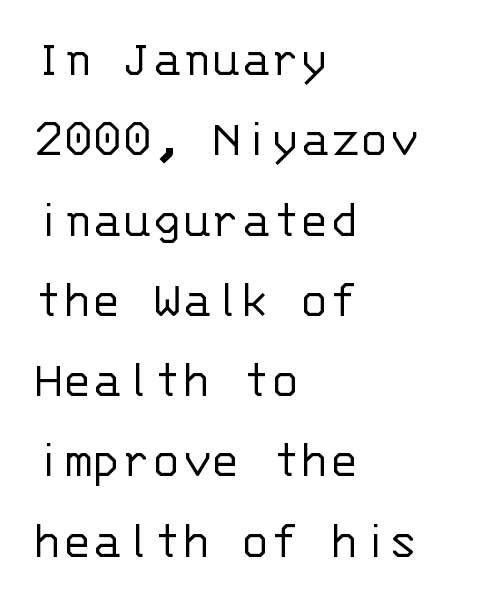
Q: Is the text bold? A: No.
Q: Is the text italic (slanted)? A: No, it is upright.
Q: Is the typeface a serif or a sans-serif typeface? A: Sans-serif.
Q: Is the text underlined? A: No.
Q: How is the paragraph aligned? A: Left-aligned.
Q: Is the spacing between letters normal or unusually wide? A: Normal.
Q: Is the spacing between lines tight, normal or loose? A: Normal.
Q: Width (condensed, normal, or wide)? A: Normal.
Q: Stroke contrast? A: Low.
Q: x-height? A: Large.
Q: Monospaced? A: Yes.
